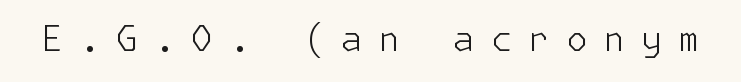
{"serif": "no", "italic": "no", "bold": "no", "weight": "light", "width": "normal", "stroke_contrast": "low", "x_height": "medium", "underline": "no", "letter_spacing": "wide", "letter_spacing_em": 0.45, "glyph_px": 35}
